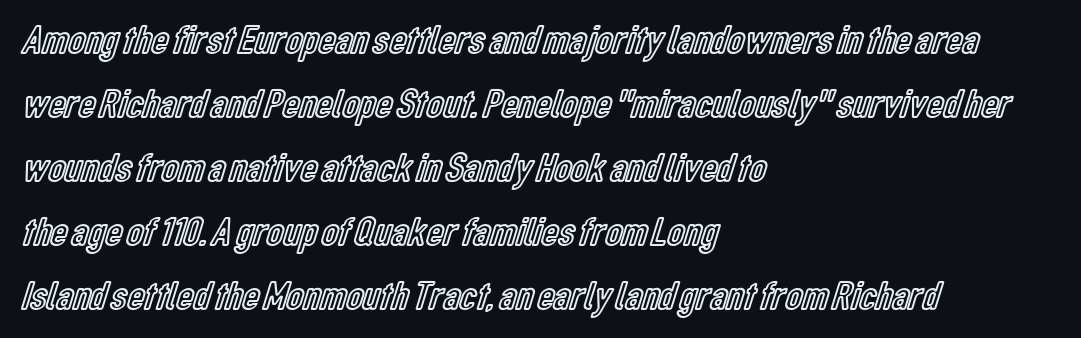
{"width": "condensed", "x_height": "medium", "monospaced": "no", "underline": "no", "align": "left", "line_spacing": "normal", "line_spacing_ratio": 1.56, "letter_spacing": "normal", "letter_spacing_em": 0.0, "glyph_px": 41}
